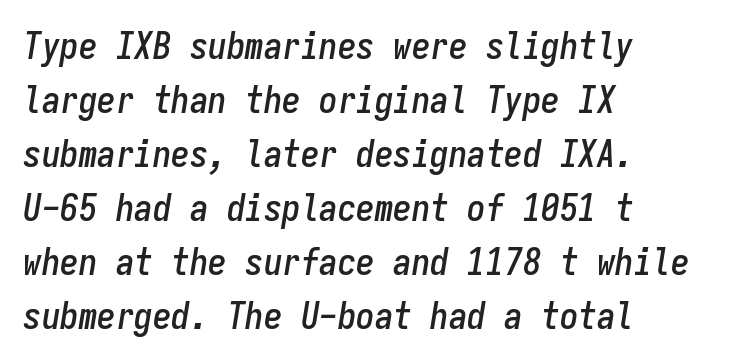
These lines are set flush left with a ragged right edge. The block of text has a typical density, with ordinary space between rows. Glance below the letters and you will spot only blank space. Every character here occupies the same horizontal width, giving the sample a typewriter-like rhythm. The rendering applies a slant to the glyphs.
